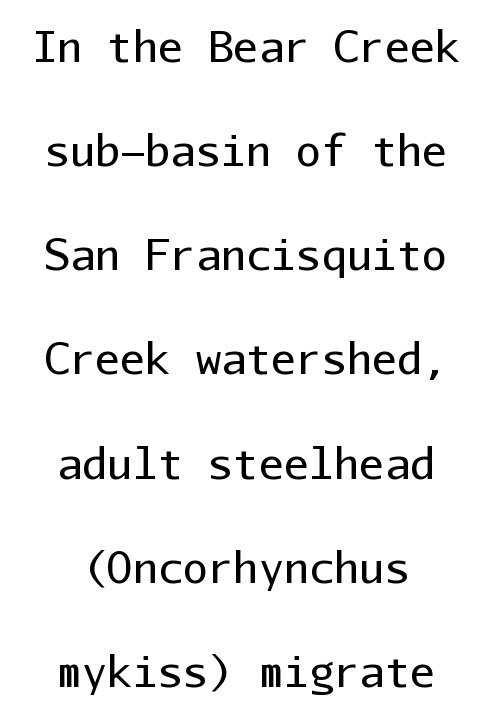
{"serif": "no", "italic": "no", "bold": "no", "weight": "regular", "width": "normal", "stroke_contrast": "low", "x_height": "medium", "monospaced": "yes", "underline": "no", "align": "center", "line_spacing": "loose", "line_spacing_ratio": 2.48, "letter_spacing": "normal", "letter_spacing_em": 0.0, "glyph_px": 42}
